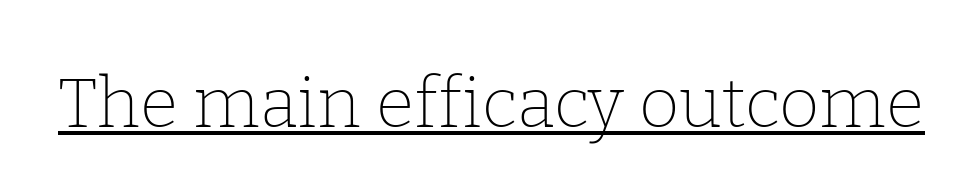
The image shows 70 px thin serif type, upright; set normal letter spacing, underlined; low stroke contrast and a medium x-height.
